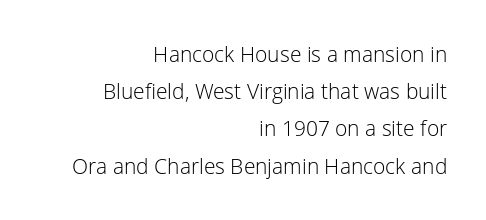
{"italic": "no", "bold": "no", "underline": "no", "align": "right", "line_spacing_ratio": 1.77, "letter_spacing": "normal", "letter_spacing_em": 0.0, "glyph_px": 21}
